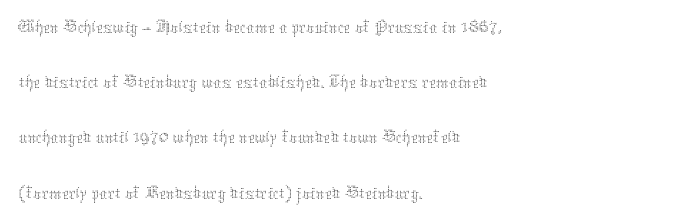
The image shows 40 px thin type, upright; set left-aligned, normal line spacing (1.38x), normal letter spacing, not underlined; medium stroke contrast and a medium x-height.
